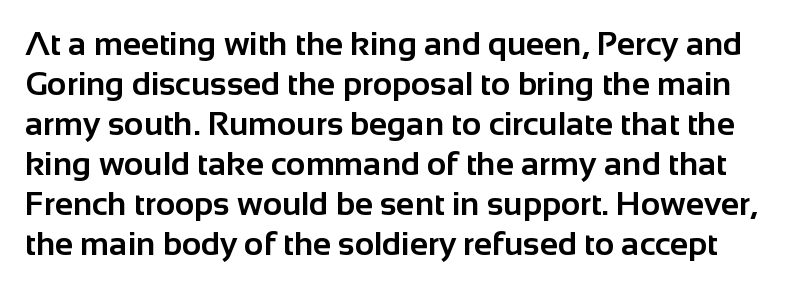
{"serif": "no", "italic": "no", "bold": "yes", "weight": "bold", "width": "normal", "stroke_contrast": "low", "x_height": "medium", "monospaced": "no", "underline": "no", "line_spacing_ratio": 1.21, "letter_spacing": "normal", "letter_spacing_em": 0.0, "glyph_px": 33}
